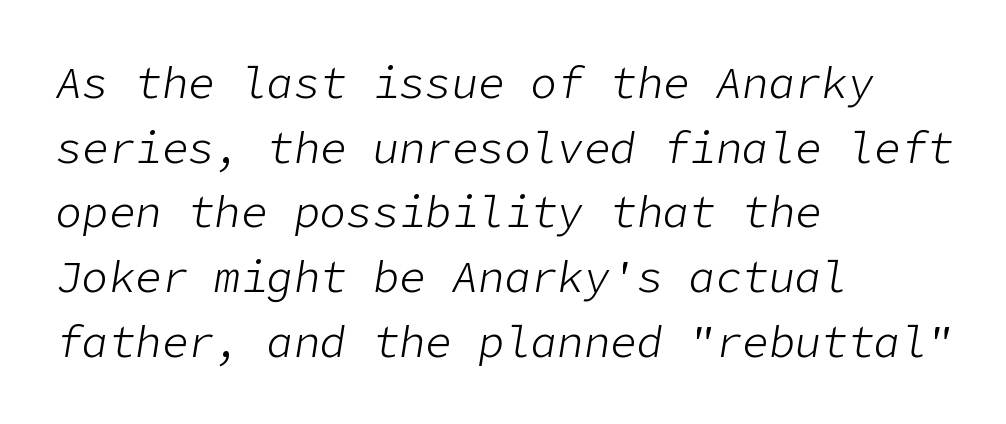
Normally led — the rows are evenly, conventionally spaced. The compositor pushed each line to the left boundary. Weight: in the light-to-regular range. Has an underline been added? It has not. Look at the tracking — it's just the regular setting, nothing added. Every character sits at an angle, as italics do.
